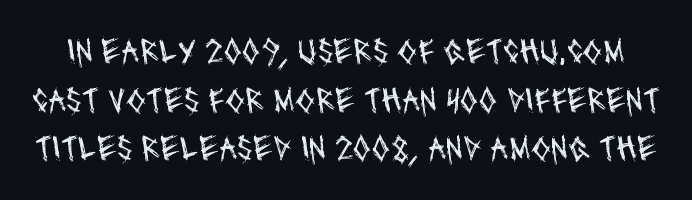
{"serif": "no", "bold": "no", "weight": "regular", "width": "condensed", "stroke_contrast": "medium", "x_height": "large", "monospaced": "no", "underline": "no", "line_spacing": "normal", "line_spacing_ratio": 1.35, "letter_spacing": "normal", "letter_spacing_em": 0.0, "glyph_px": 36}
